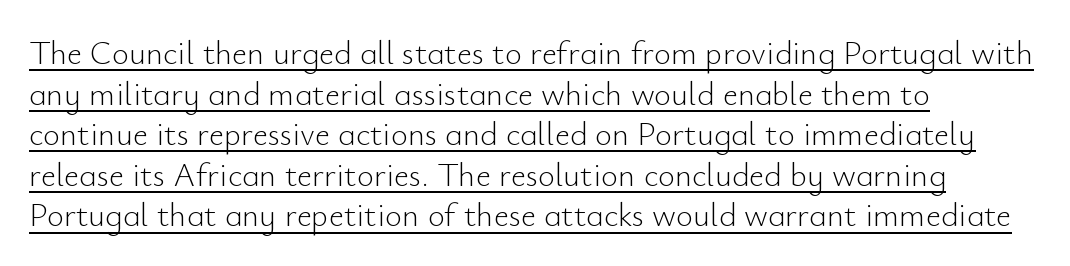
Q: Is the text bold? A: No.
Q: Is the text italic (slanted)? A: No, it is upright.
Q: Is the typeface a serif or a sans-serif typeface? A: Sans-serif.
Q: Is the text underlined? A: Yes.
Q: How is the paragraph aligned? A: Left-aligned.
Q: Is the spacing between letters normal or unusually wide? A: Normal.
Q: Width (condensed, normal, or wide)? A: Normal.
Q: Stroke contrast? A: Low.
Q: x-height? A: Small.
Q: Monospaced? A: No.
